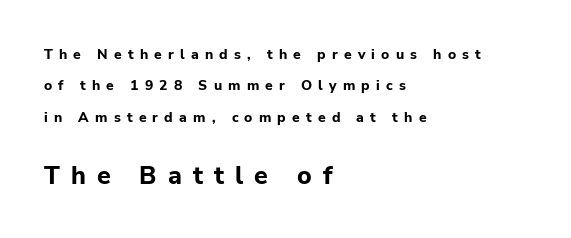
Q: Is the text bold? A: Yes.
Q: Is the text italic (slanted)? A: No, it is upright.
Q: Is the text underlined? A: No.
Q: How is the paragraph aligned? A: Left-aligned.
Q: Is the spacing between letters normal or unusually wide? A: Unusually wide.
Q: Is the spacing between lines tight, normal or loose? A: Loose.
Q: Which block of text is set in a larger size, the first (top) or the second (bottom)? A: The second (bottom) one.
